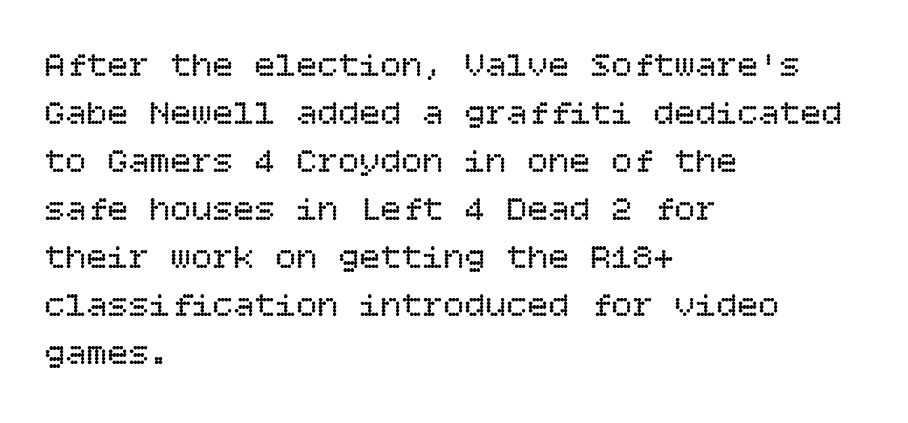
{"italic": "no", "bold": "no", "weight": "regular", "width": "normal", "stroke_contrast": "low", "x_height": "large", "underline": "no", "align": "left", "line_spacing": "normal", "line_spacing_ratio": 1.37, "letter_spacing": "normal", "letter_spacing_em": 0.0, "glyph_px": 35}
